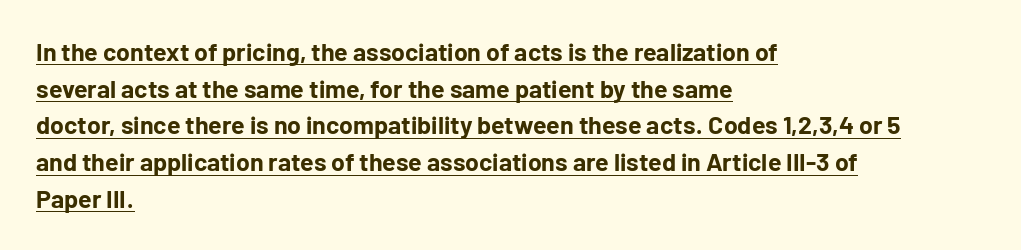
The image shows 25 px bold type, upright; set left-aligned, normal line spacing (1.47x), normal letter spacing, underlined.
